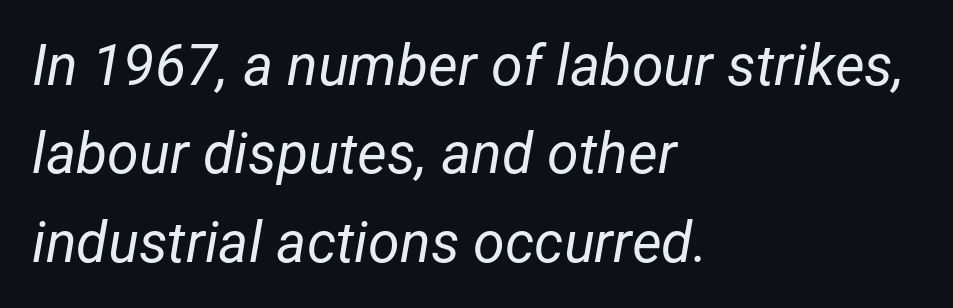
It's the slanting kind of type. Any mark beneath the type? The region is blank. Spacing verdict: proportional, widths tailored to each character. The text block is weighted toward the left margin, trailing off unevenly rightward. These lines sit exactly where default settings would place them.
